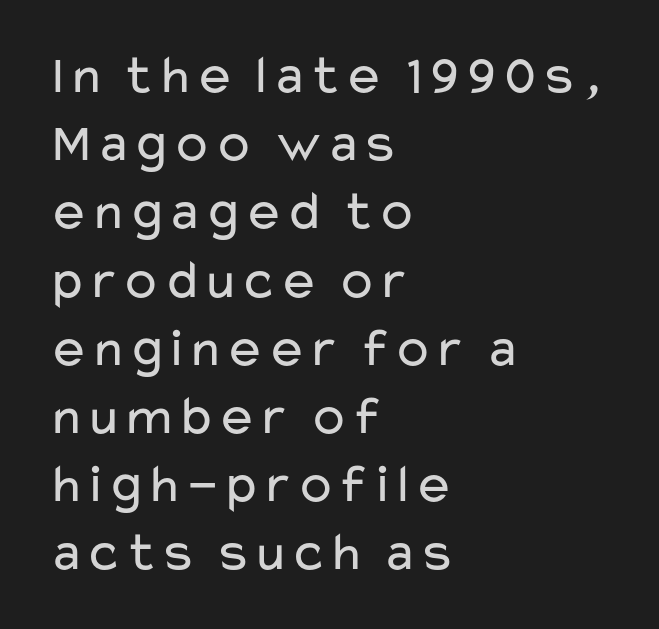
{"serif": "no", "italic": "no", "bold": "no", "weight": "regular", "width": "wide", "stroke_contrast": "low", "x_height": "medium", "monospaced": "no", "underline": "no", "align": "left", "line_spacing_ratio": 1.24, "letter_spacing": "normal", "letter_spacing_em": 0.0, "glyph_px": 55}
